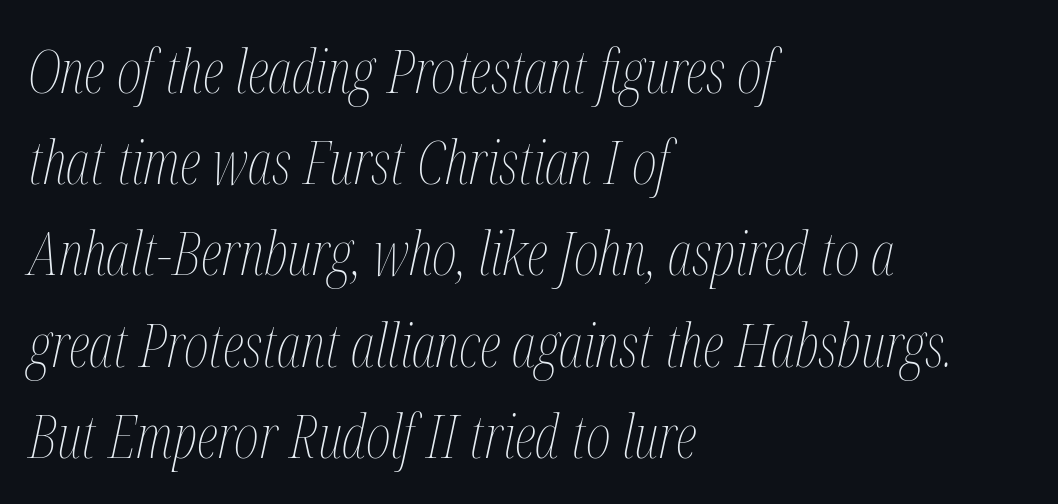
Characters are canted at an angle relative to the baseline's perpendicular. This rendering uses left alignment, leaving the right contour irregular. Interline gaps are of average width in this sample. A typesetter would call this proportional, since set widths differ per character. Is this a heavy cut? Hardly; it is regular or lighter.
